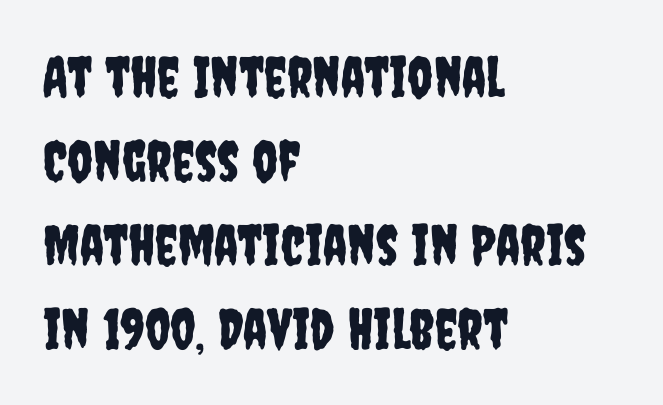
{"serif": "no", "italic": "no", "width": "condensed", "stroke_contrast": "low", "x_height": "large", "monospaced": "no", "underline": "no", "align": "left", "line_spacing": "normal", "line_spacing_ratio": 1.5, "letter_spacing": "normal", "letter_spacing_em": 0.0, "glyph_px": 56}
